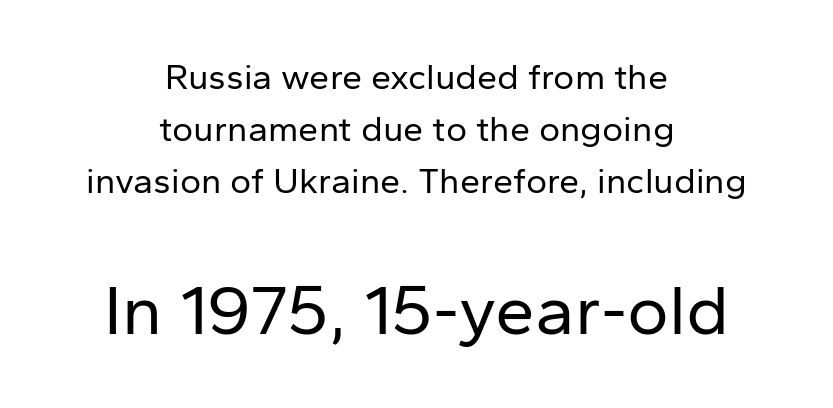
{"serif": "no", "italic": "no", "bold": "no", "weight": "regular", "width": "normal", "stroke_contrast": "low", "x_height": "medium", "monospaced": "no", "underline": "no", "align": "center", "line_spacing": "normal", "line_spacing_ratio": 1.45, "letter_spacing": "normal", "letter_spacing_em": 0.0, "larger_block": "second", "size_ratio": 1.97, "glyph_px": 71}
